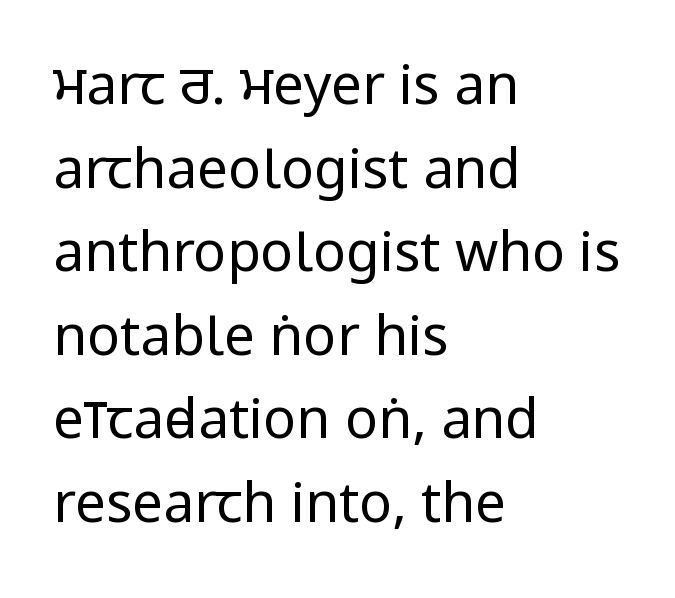
{"serif": "no", "italic": "no", "bold": "no", "weight": "regular", "width": "condensed", "stroke_contrast": "low", "x_height": "large", "monospaced": "no", "underline": "no", "align": "left", "line_spacing": "normal", "line_spacing_ratio": 1.52, "letter_spacing": "normal", "letter_spacing_em": 0.0, "glyph_px": 55}
